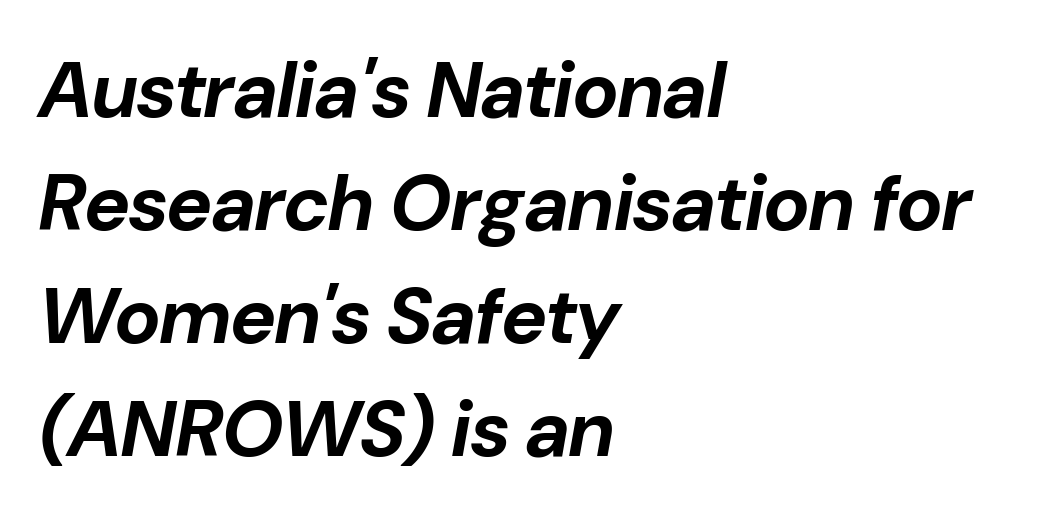
{"italic": "yes", "lean": "right", "slant_degrees": 10, "bold": "yes", "weight": "bold", "width": "normal", "stroke_contrast": "low", "x_height": "medium", "monospaced": "no", "underline": "no", "align": "left", "line_spacing": "normal", "line_spacing_ratio": 1.45, "letter_spacing": "normal", "letter_spacing_em": 0.0, "glyph_px": 78}
